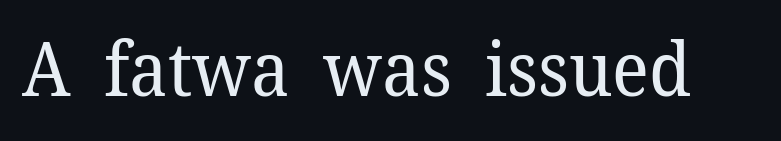
This is roman type, the default non-slanted kind. Examine the stroke ends and you'll spot serifs. Nothing unusual about the tracking: characters are spaced as the font intends. Plain, unruled lines of type. These lines are rendered in a variable-pitch font. Caption: face not bold, strokes unweighted.
